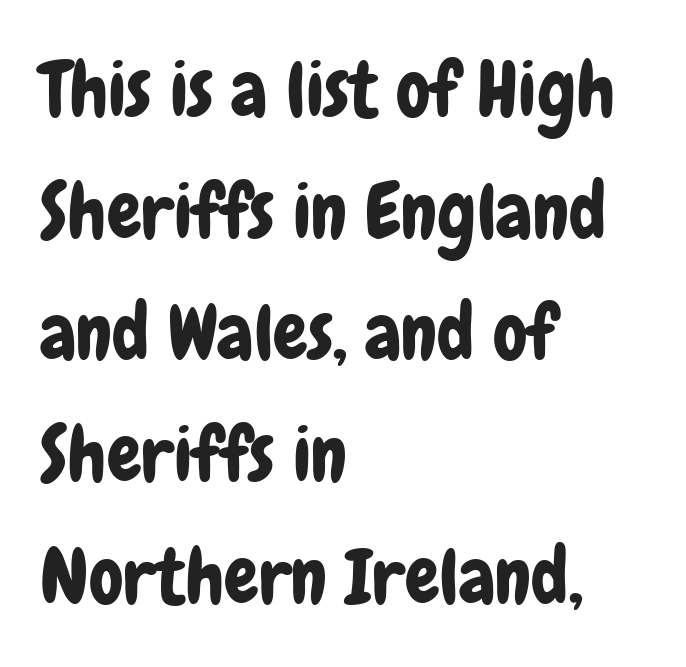
{"serif": "no", "italic": "no", "width": "condensed", "stroke_contrast": "low", "x_height": "medium", "monospaced": "no", "underline": "no", "align": "left", "line_spacing": "normal", "line_spacing_ratio": 1.58, "letter_spacing": "normal", "letter_spacing_em": 0.0, "glyph_px": 77}
